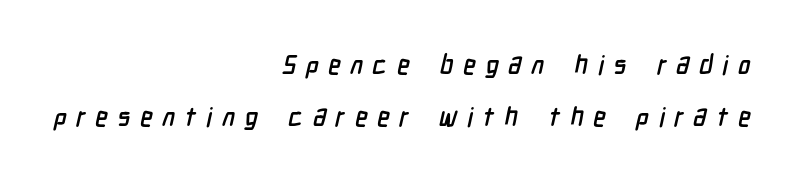
Horizontal alignment here is rightward, an uncommon choice for prose. In terms of leading, this rendering errs on the spacious side. The specimen omits any rule beneath the text block's lines. Loose tracking; the words dissolve into strings of separated letters.
